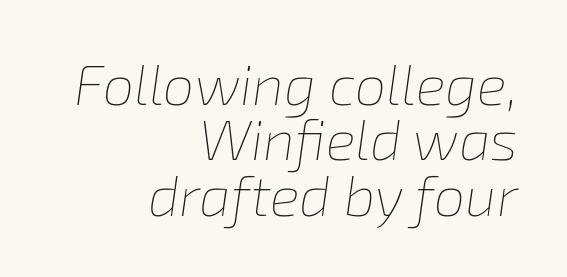
Q: Is the text bold? A: No.
Q: Is the text italic (slanted)? A: Yes, it leans right by about 8 degrees.
Q: Is the text underlined? A: No.
Q: How is the paragraph aligned? A: Right-aligned.
Q: Is the spacing between letters normal or unusually wide? A: Normal.
Q: Is the spacing between lines tight, normal or loose? A: Tight.
Q: Width (condensed, normal, or wide)? A: Normal.
Q: Stroke contrast? A: Low.
Q: x-height? A: Medium.
Q: Monospaced? A: No.
